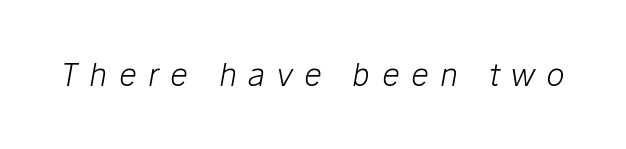
Vertical stems look standard width or narrower in stroke. The rendering uses natural spacing where letterforms have individual widths. Is the letter spacing exaggerated? Yes — the characters are pushed far apart. Descenders are the only things crossing below the line. Italic: yes, the glyphs are oblique.
